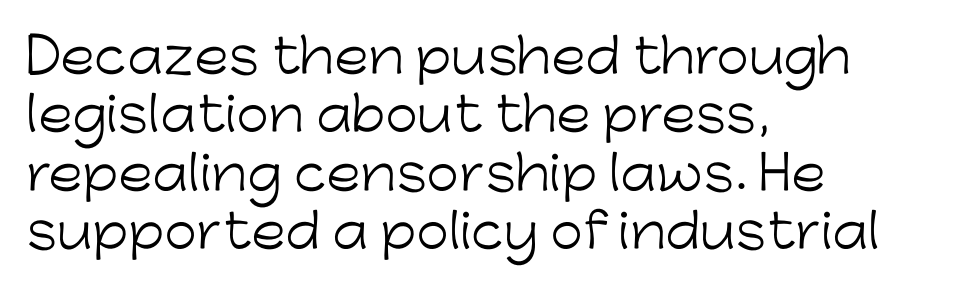
{"serif": "no", "italic": "no", "bold": "no", "weight": "light", "width": "normal", "stroke_contrast": "low", "x_height": "medium", "monospaced": "no", "underline": "no", "align": "left", "line_spacing_ratio": 1.24, "letter_spacing": "normal", "letter_spacing_em": 0.0, "glyph_px": 47}
